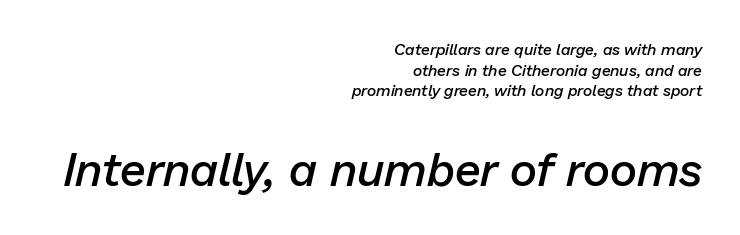
The image shows 47 px semibold type, italic (leaning right); set right-aligned, normal line spacing (1.29x), normal letter spacing, not underlined; the second (bottom) block is 2.94x larger; low stroke contrast and a medium x-height.
